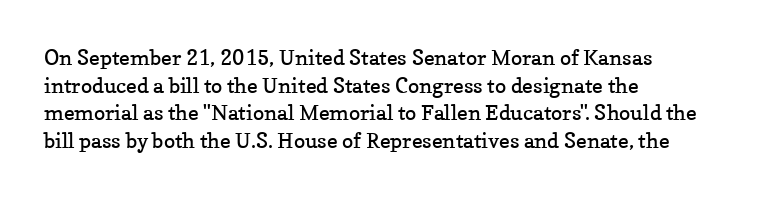
{"italic": "no", "bold": "no", "underline": "no", "align": "left", "line_spacing": "normal", "line_spacing_ratio": 1.31, "letter_spacing": "normal", "letter_spacing_em": 0.0, "glyph_px": 21}
